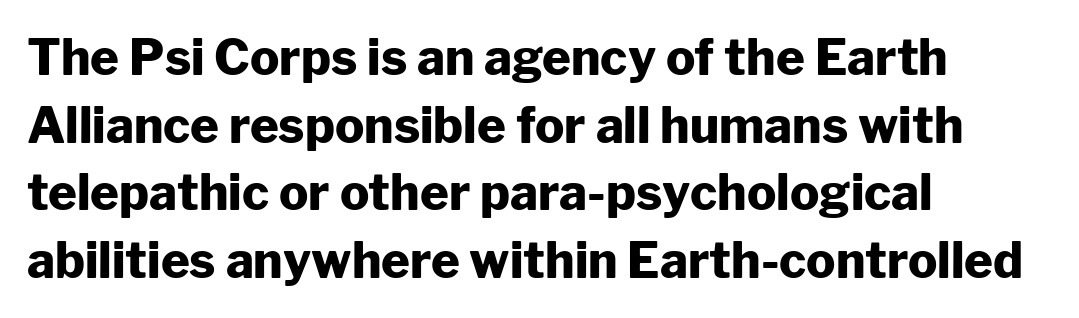
No feet cap the strokes, marking this as sans-serif type. Ascenders rise straight up at ninety degrees. This rendering uses left alignment, leaving the right contour irregular. The rendering uses a bold face; every stroke is thick and dark. Between one letter and the next there's only the usual sliver of space. Each letter keeps its own natural width here, so spacing adapts to shape.
